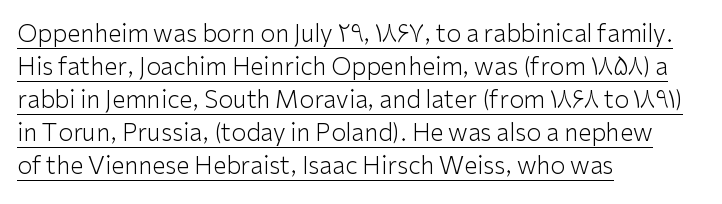
{"italic": "no", "bold": "no", "underline": "yes", "align": "left", "line_spacing": "normal", "line_spacing_ratio": 1.38, "letter_spacing": "normal", "letter_spacing_em": 0.0, "glyph_px": 24}
